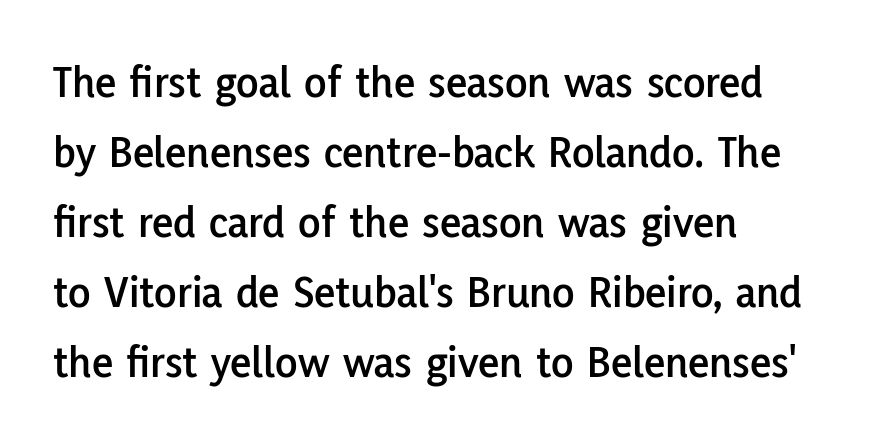
Students, observe: this is what conventionally led text looks like. Proportional: the letters do not fall into vertical columns. Plain, unruled lines of type. A classic flush-left, rag-right setting is used for this passage. The face used here is a sans, in the tradition of grotesques and geometrics.
